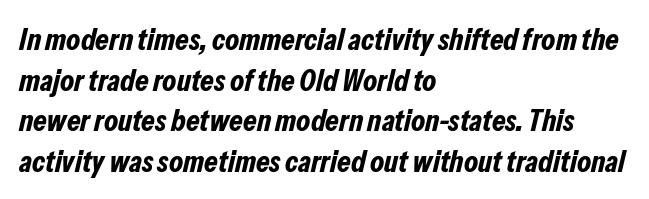
{"italic": "yes", "lean": "right", "slant_degrees": 13, "bold": "yes", "weight": "bold", "width": "condensed", "stroke_contrast": "low", "x_height": "medium", "monospaced": "no", "underline": "no", "align": "left", "line_spacing": "normal", "line_spacing_ratio": 1.31, "letter_spacing": "normal", "letter_spacing_em": 0.0, "glyph_px": 31}
